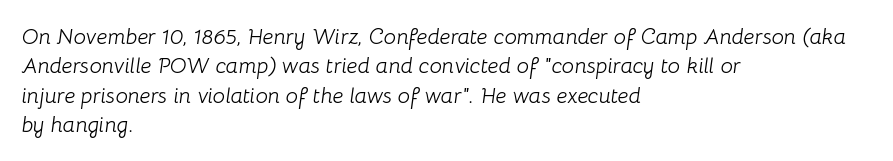
{"italic": "yes", "lean": "right", "slant_degrees": 8, "bold": "no", "underline": "no", "align": "left", "line_spacing": "normal", "line_spacing_ratio": 1.33, "letter_spacing": "normal", "letter_spacing_em": 0.0, "glyph_px": 22}
